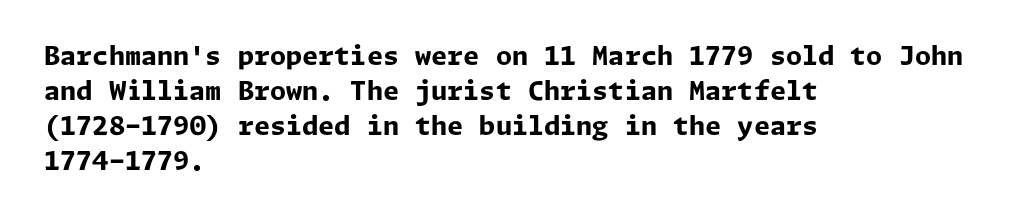
Q: Is the text bold? A: Yes.
Q: Is the text italic (slanted)? A: No, it is upright.
Q: Is the text underlined? A: No.
Q: How is the paragraph aligned? A: Left-aligned.
Q: Is the spacing between letters normal or unusually wide? A: Normal.
Q: Is the spacing between lines tight, normal or loose? A: Normal.
